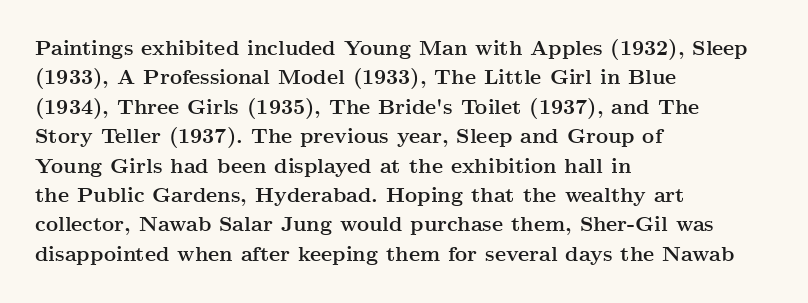
{"italic": "no", "bold": "yes", "underline": "no", "align": "left", "line_spacing": "normal", "line_spacing_ratio": 1.4, "letter_spacing": "normal", "letter_spacing_em": 0.0, "glyph_px": 21}
